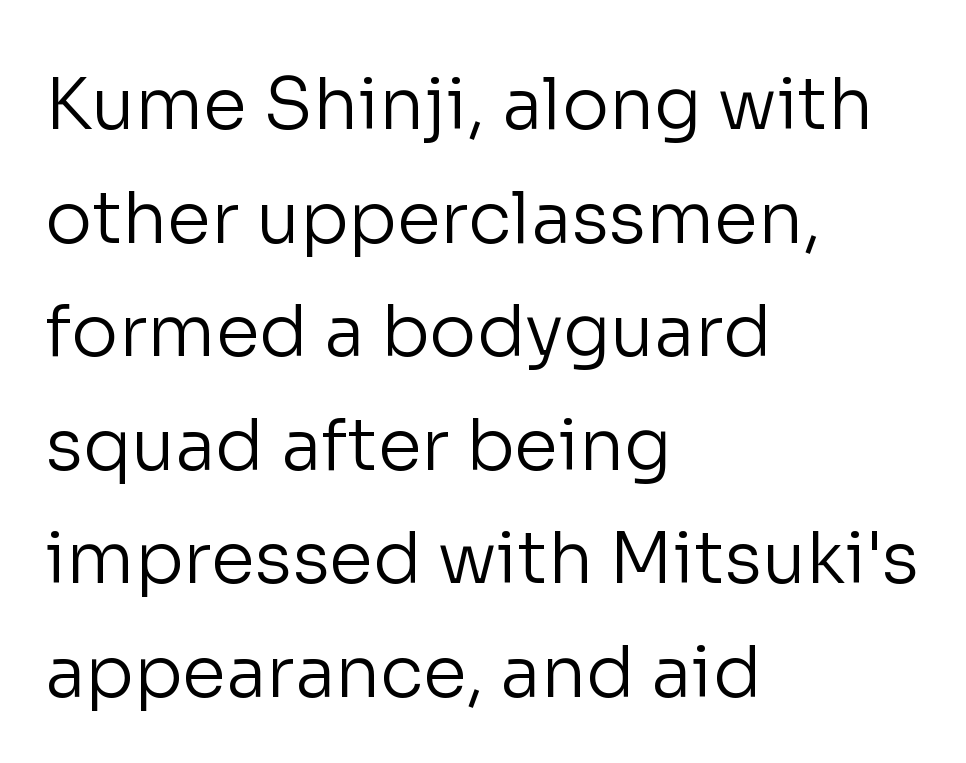
Q: Is the text bold? A: No.
Q: Is the text italic (slanted)? A: No, it is upright.
Q: Is the typeface a serif or a sans-serif typeface? A: Sans-serif.
Q: Is the text underlined? A: No.
Q: How is the paragraph aligned? A: Left-aligned.
Q: Is the spacing between letters normal or unusually wide? A: Normal.
Q: Is the spacing between lines tight, normal or loose? A: Normal.
Q: Width (condensed, normal, or wide)? A: Normal.
Q: Stroke contrast? A: Low.
Q: x-height? A: Medium.
Q: Monospaced? A: No.
